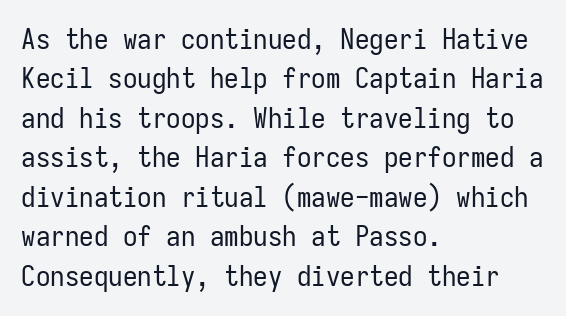
{"serif": "no", "italic": "no", "bold": "no", "weight": "regular", "width": "condensed", "stroke_contrast": "low", "x_height": "medium", "monospaced": "yes", "underline": "no", "align": "left", "line_spacing": "normal", "line_spacing_ratio": 1.36, "letter_spacing": "normal", "letter_spacing_em": 0.0, "glyph_px": 29}
